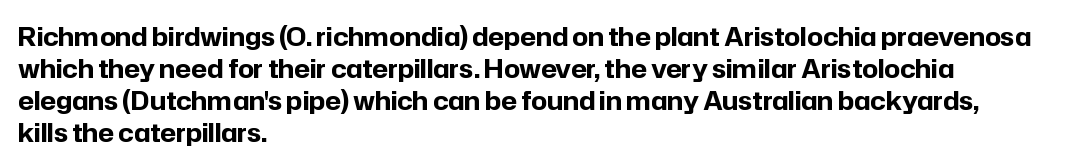
Q: Is the text bold? A: Yes.
Q: Is the text italic (slanted)? A: No, it is upright.
Q: Is the text underlined? A: No.
Q: How is the paragraph aligned? A: Left-aligned.
Q: Is the spacing between letters normal or unusually wide? A: Normal.
Q: Is the spacing between lines tight, normal or loose? A: Normal.
